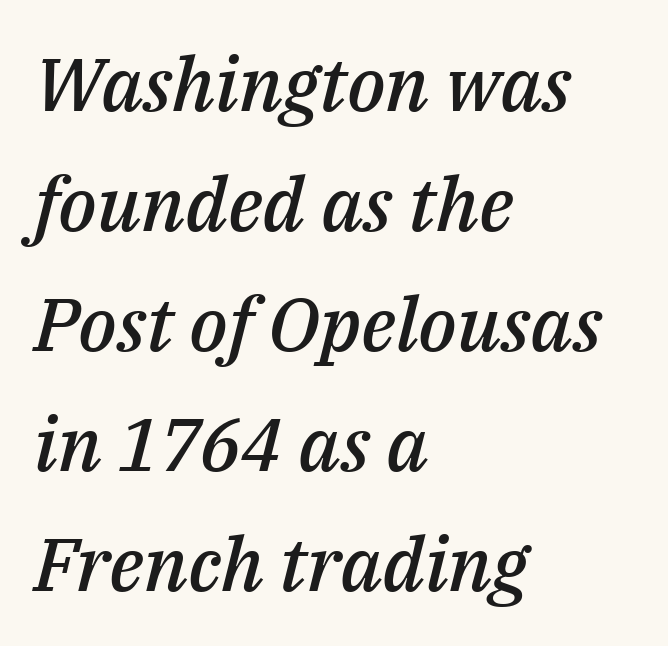
Q: Is the text bold? A: Semi-bold.
Q: Is the text italic (slanted)? A: Yes, it leans right by about 14 degrees.
Q: Is the text underlined? A: No.
Q: How is the paragraph aligned? A: Left-aligned.
Q: Is the spacing between letters normal or unusually wide? A: Normal.
Q: Is the spacing between lines tight, normal or loose? A: Normal.
Q: Width (condensed, normal, or wide)? A: Normal.
Q: Stroke contrast? A: Medium.
Q: x-height? A: Medium.
Q: Monospaced? A: No.
